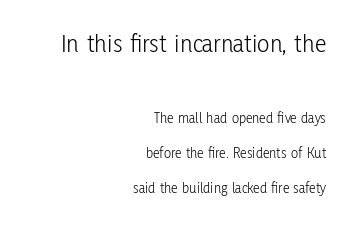
{"italic": "no", "bold": "no", "underline": "no", "align": "right", "line_spacing": "loose", "line_spacing_ratio": 2.33, "letter_spacing": "normal", "letter_spacing_em": 0.0, "larger_block": "first", "size_ratio": 1.73, "glyph_px": 26}
